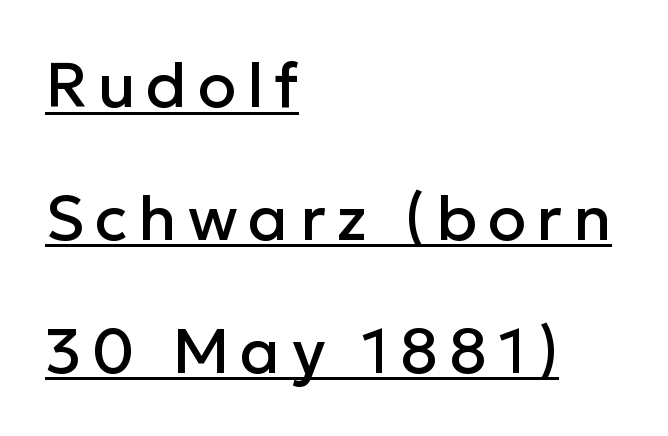
{"serif": "no", "italic": "no", "width": "normal", "stroke_contrast": "low", "x_height": "medium", "monospaced": "no", "underline": "yes", "align": "left", "line_spacing": "loose", "line_spacing_ratio": 2.11, "glyph_px": 63}
